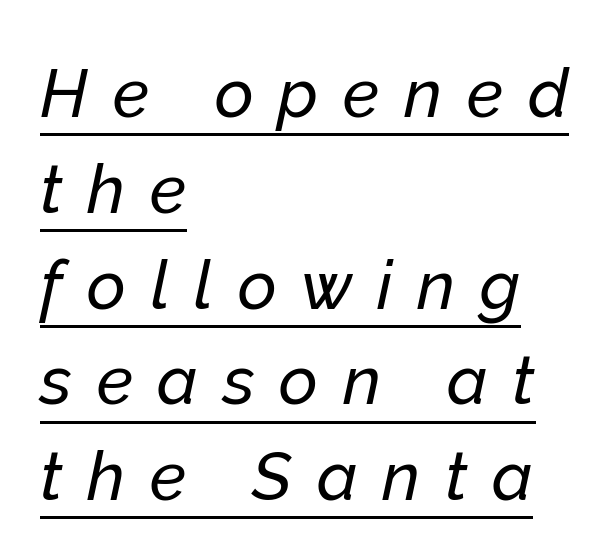
The image shows 67 px text type, italic (leaning right); set left-aligned, normal line spacing (1.43x), unusually wide letter spacing (+0.37 em), underlined; low stroke contrast and a medium x-height.
